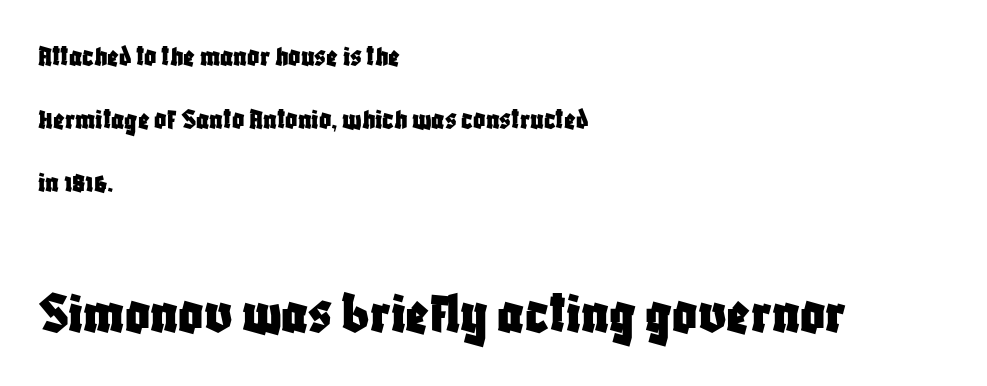
These lines are composed in type without serifs. Caption: multi-line text, flush left, ragged right. The axis of the letterforms is exactly vertical. The designer gave the closing block more size than the opening block. You could call the tracking neutral — neither tight nor loose.
